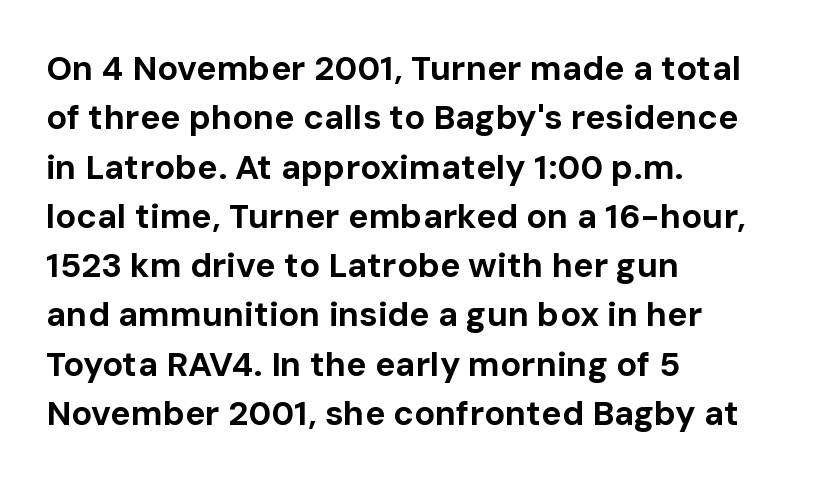
The image shows 34 px bold sans-serif type, upright; set left-aligned, normal line spacing (1.45x), normal letter spacing, not underlined; low stroke contrast and a medium x-height.
